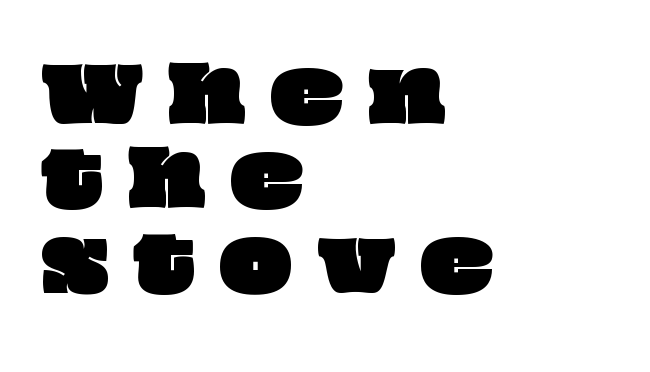
{"width": "wide", "stroke_contrast": "low", "x_height": "large", "monospaced": "no", "underline": "no", "align": "left", "line_spacing": "tight", "line_spacing_ratio": 1.11, "letter_spacing": "wide", "letter_spacing_em": 0.33, "glyph_px": 76}
